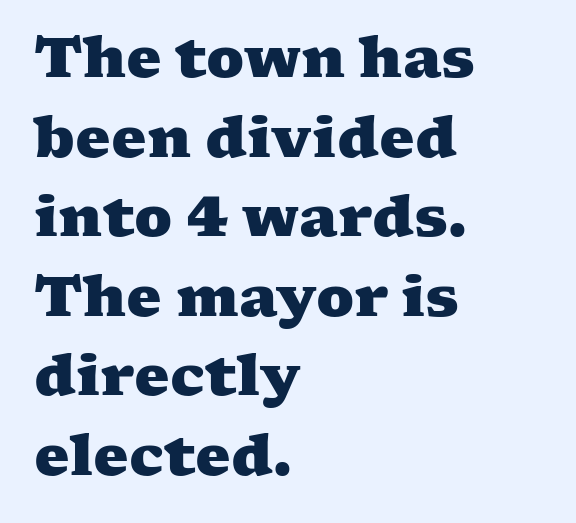
{"serif": "yes", "bold": "yes", "weight": "heavy", "width": "wide", "stroke_contrast": "medium", "x_height": "medium", "monospaced": "no", "underline": "no", "align": "left", "line_spacing": "normal", "line_spacing_ratio": 1.42, "letter_spacing": "normal", "letter_spacing_em": 0.0, "glyph_px": 56}
